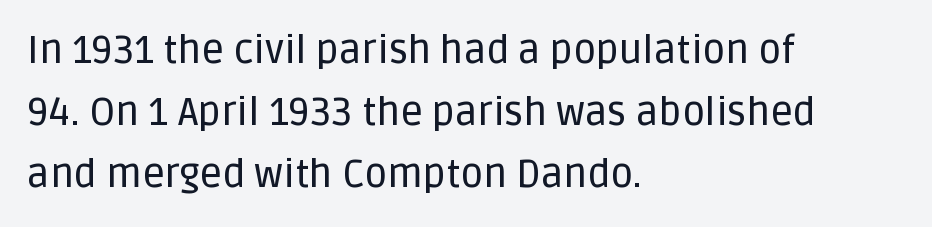
The ragged edge is on the right, which tells us the setting is flush left. Reading down the column, the eye jumps a familiar distance to each next line. When letters stand straight like this, we call the style roman or upright. These lines are rendered in a variable-pitch font. Note: no serifs on the glyphs.
